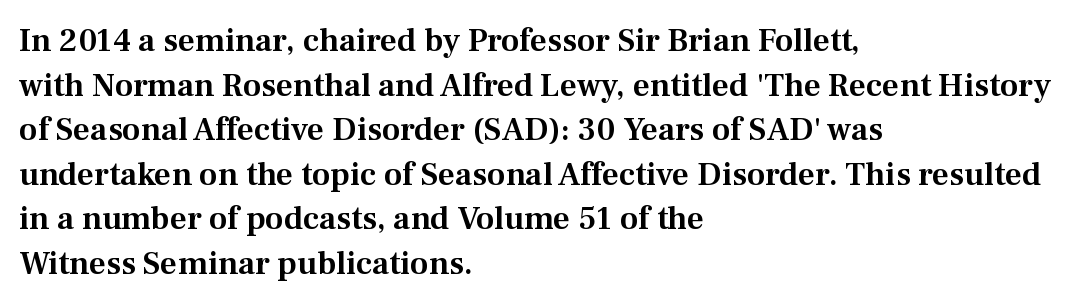
The paragraph shown leans on its left margin. Clear beneath every line of the passage. Letter spacing: default. These lines are composed in type with serifs. The face used here is proportionally spaced, like ordinary book or web type. The designer left line spacing at the default.
